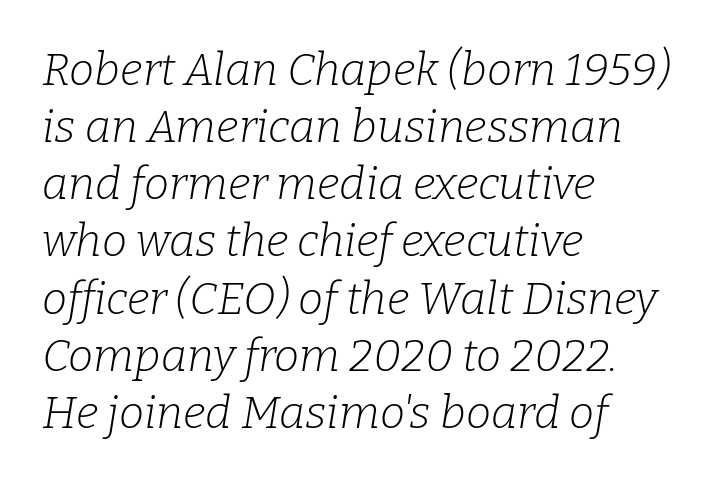
{"serif": "yes", "italic": "yes", "lean": "right", "slant_degrees": 9, "bold": "no", "weight": "light", "width": "normal", "stroke_contrast": "low", "x_height": "medium", "monospaced": "no", "underline": "no", "align": "left", "line_spacing": "normal", "line_spacing_ratio": 1.27, "letter_spacing": "normal", "letter_spacing_em": 0.0, "glyph_px": 45}
